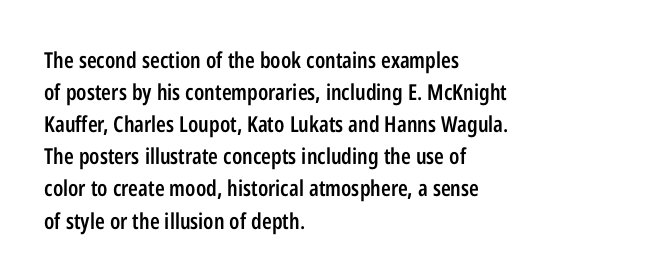
{"italic": "no", "bold": "semi", "underline": "no", "align": "left", "line_spacing": "normal", "line_spacing_ratio": 1.46, "letter_spacing": "normal", "letter_spacing_em": 0.0, "glyph_px": 22}
